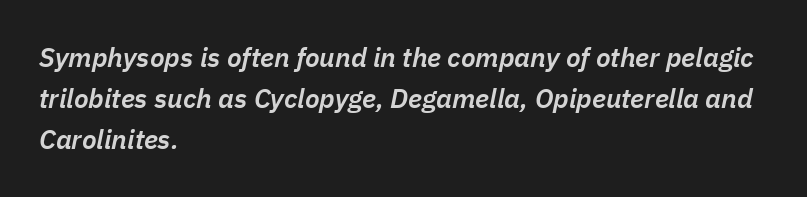
{"italic": "yes", "lean": "right", "slant_degrees": 11, "bold": "semi", "underline": "no", "align": "left", "line_spacing": "normal", "line_spacing_ratio": 1.52, "letter_spacing": "normal", "letter_spacing_em": 0.0, "glyph_px": 27}
